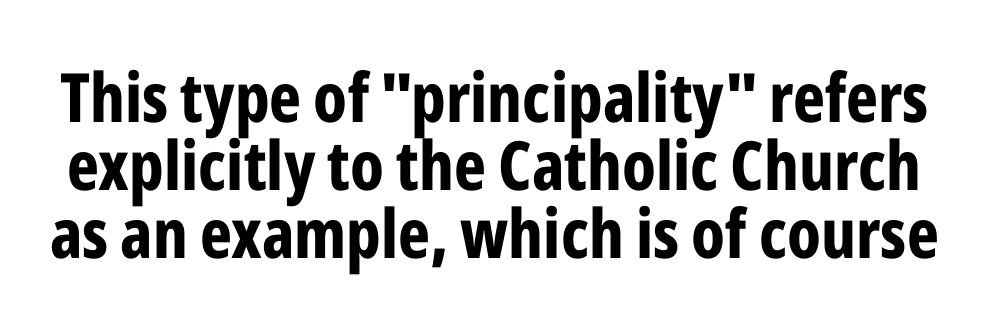
{"serif": "no", "italic": "no", "bold": "yes", "weight": "bold", "width": "condensed", "stroke_contrast": "low", "x_height": "medium", "monospaced": "no", "underline": "no", "line_spacing": "tight", "line_spacing_ratio": 1.0, "letter_spacing": "normal", "letter_spacing_em": 0.0, "glyph_px": 68}
